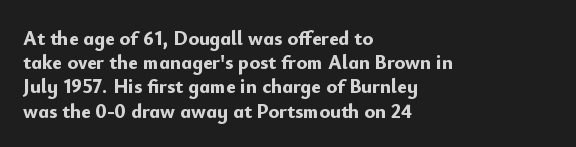
The image shows 20 px bold type, upright; set left-aligned, line spacing 1.21x, normal letter spacing, not underlined.
